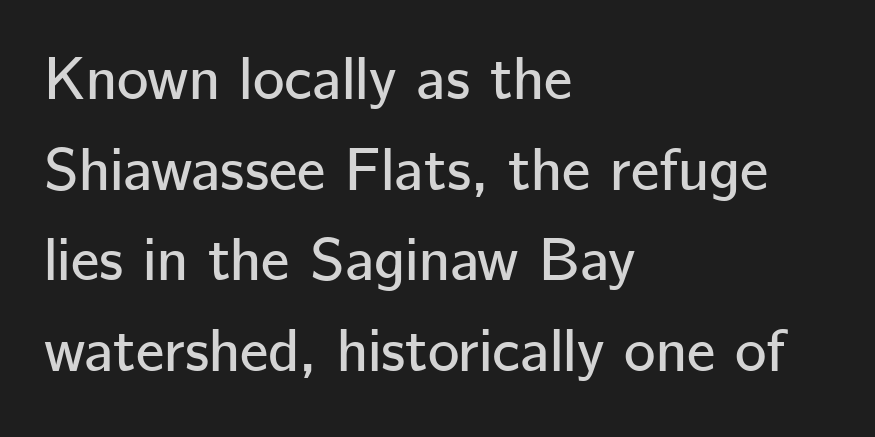
Q: Is the text italic (slanted)? A: No, it is upright.
Q: Is the typeface a serif or a sans-serif typeface? A: Sans-serif.
Q: Is the text underlined? A: No.
Q: How is the paragraph aligned? A: Left-aligned.
Q: Is the spacing between letters normal or unusually wide? A: Normal.
Q: Is the spacing between lines tight, normal or loose? A: Normal.
Q: Width (condensed, normal, or wide)? A: Normal.
Q: Stroke contrast? A: Low.
Q: x-height? A: Medium.
Q: Monospaced? A: No.
